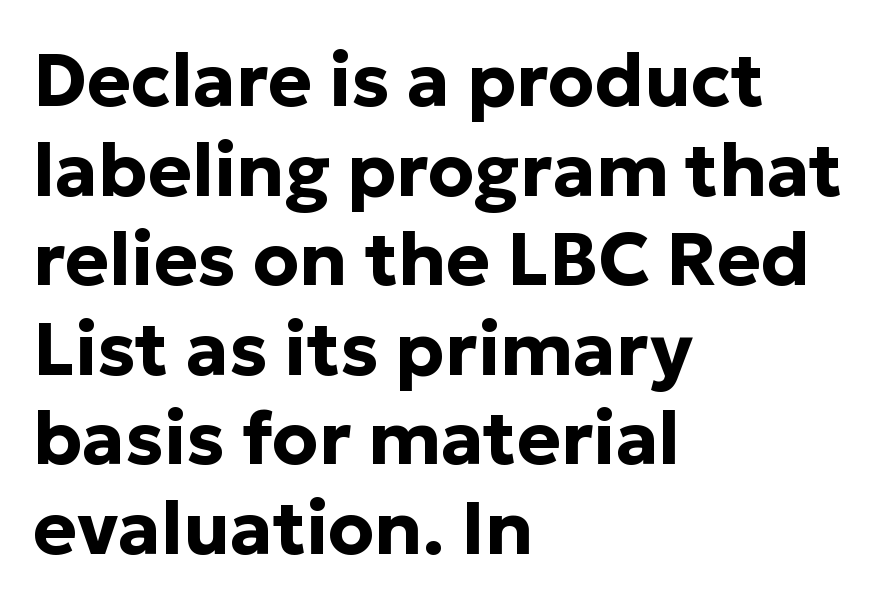
The image shows 74 px bold sans-serif type, upright; set left-aligned, line spacing 1.21x, normal letter spacing, not underlined; low stroke contrast and a medium x-height.
